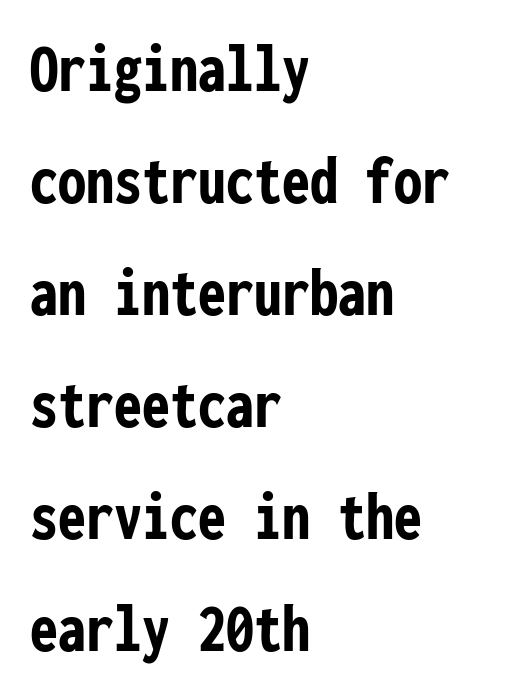
{"serif": "no", "italic": "no", "bold": "yes", "weight": "semibold", "width": "condensed", "stroke_contrast": "low", "x_height": "medium", "monospaced": "yes", "underline": "no", "align": "left", "line_spacing": "normal", "line_spacing_ratio": 1.6, "letter_spacing": "normal", "letter_spacing_em": 0.0, "glyph_px": 70}
